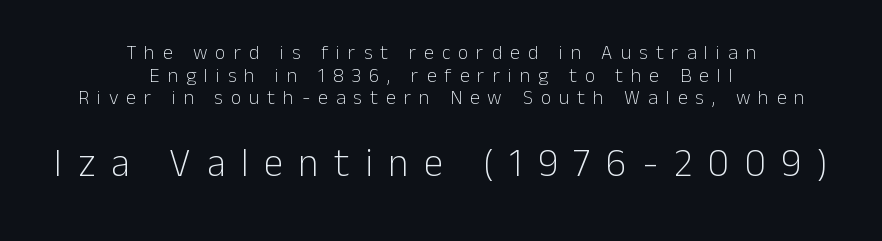
Rows of type sit shoulder to shoulder in the vertical direction. How are the letters spaced? Widely, with obvious added tracking. Between these two stacked blocks, the lower one wins on size. The specimen reads as upright at a glance. Character widths vary here, with narrow letters taking less room than wide ones.
